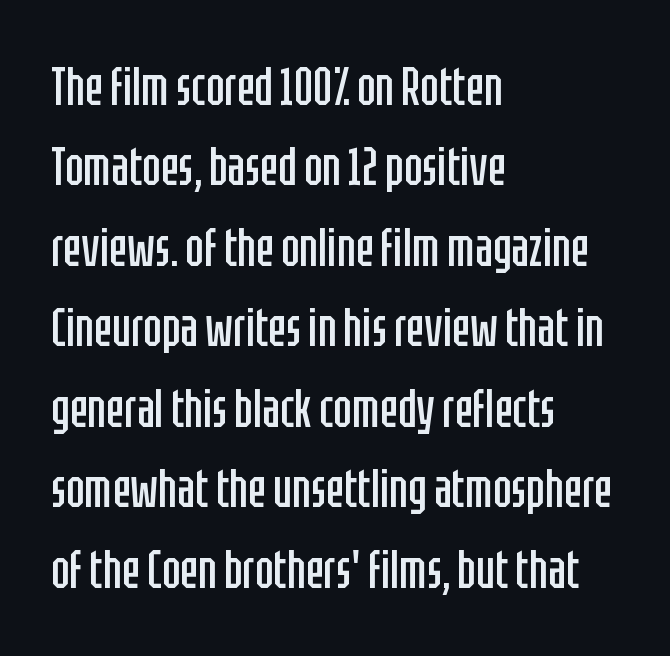
Here the designer chose a conventional face with non-uniform glyph widths. Horizontal alignment here is leftward, the default for most running prose. The typesetting does not lean heavy: it is not bold. Rule under the text: the space is simply empty.
